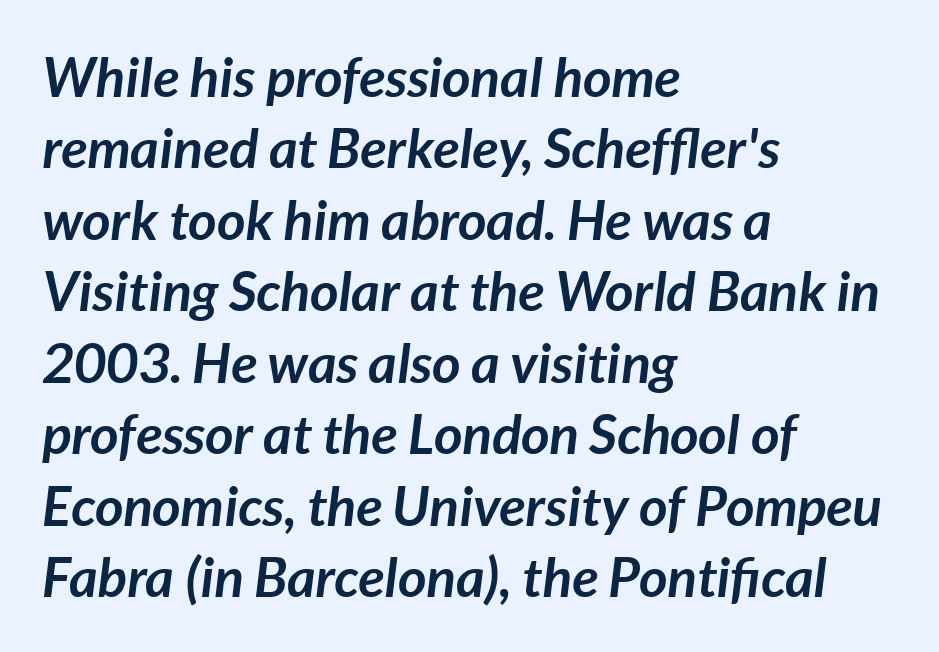
The image shows 55 px semibold type, italic (leaning right); set left-aligned, normal line spacing (1.3x), normal letter spacing, not underlined; low stroke contrast and a medium x-height.
